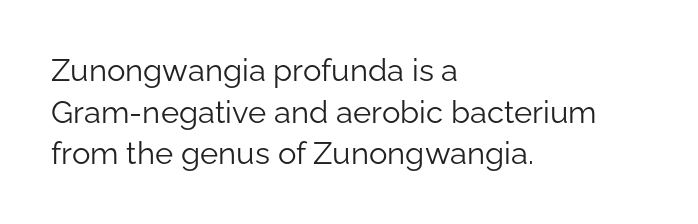
The type is set solid horizontally, with unmodified tracking. Weight: regular or lighter. A student would call this left alignment; a typographer would say flush left, rag right. Observe the absence of serifs on each vertical stroke in this sample. Ordinary non-slanted type is in use. The letters advance in unequal steps, a hallmark of proportional type.
